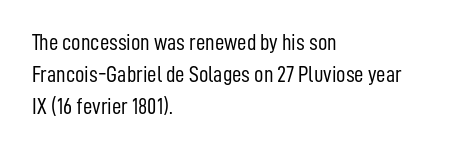
{"italic": "no", "bold": "no", "underline": "no", "align": "left", "line_spacing": "normal", "line_spacing_ratio": 1.4, "letter_spacing": "normal", "letter_spacing_em": 0.0, "glyph_px": 23}
